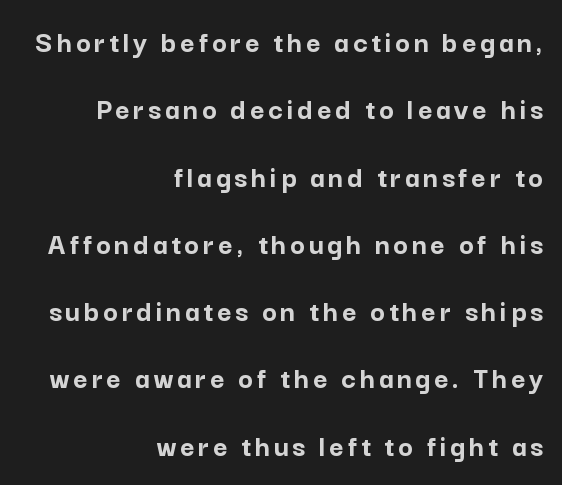
{"serif": "no", "italic": "no", "bold": "yes", "weight": "semibold", "width": "normal", "stroke_contrast": "low", "x_height": "medium", "monospaced": "no", "underline": "no", "align": "right", "line_spacing": "loose", "line_spacing_ratio": 2.17, "glyph_px": 31}
